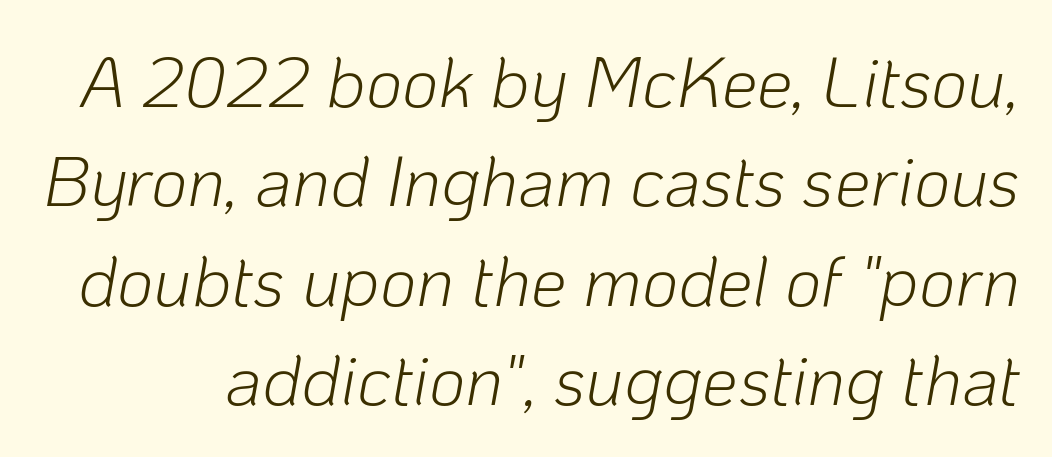
The font is comparable to plain body text, perhaps lighter. Check under the words: just untouched page. The rendering uses natural spacing where letterforms have individual widths. Normally led — the rows are evenly, conventionally spaced. Honestly, the letter spacing is just normal — you wouldn't notice it.
